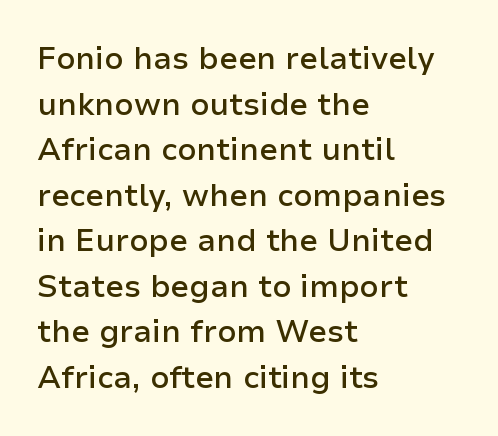
The image shows 31 px semibold sans-serif type, upright; set left-aligned, normal line spacing (1.47x), normal letter spacing, not underlined; low stroke contrast and a medium x-height.
